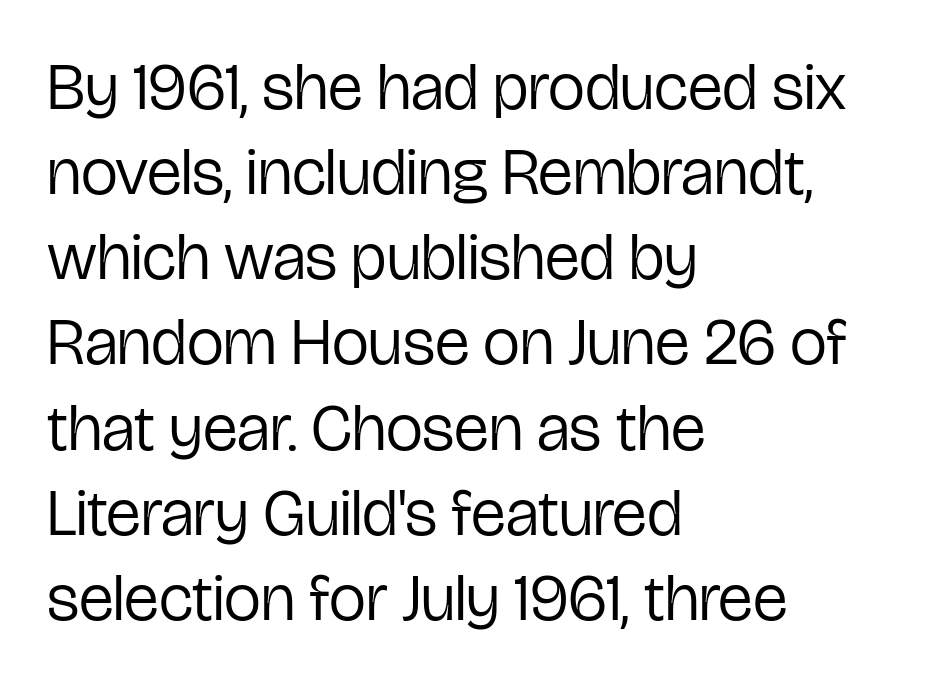
Q: Is the text bold? A: No.
Q: Is the text italic (slanted)? A: No, it is upright.
Q: Is the typeface a serif or a sans-serif typeface? A: Sans-serif.
Q: Is the text underlined? A: No.
Q: How is the paragraph aligned? A: Left-aligned.
Q: Is the spacing between letters normal or unusually wide? A: Normal.
Q: Is the spacing between lines tight, normal or loose? A: Normal.
Q: Width (condensed, normal, or wide)? A: Condensed.
Q: Stroke contrast? A: Low.
Q: x-height? A: Medium.
Q: Monospaced? A: No.
